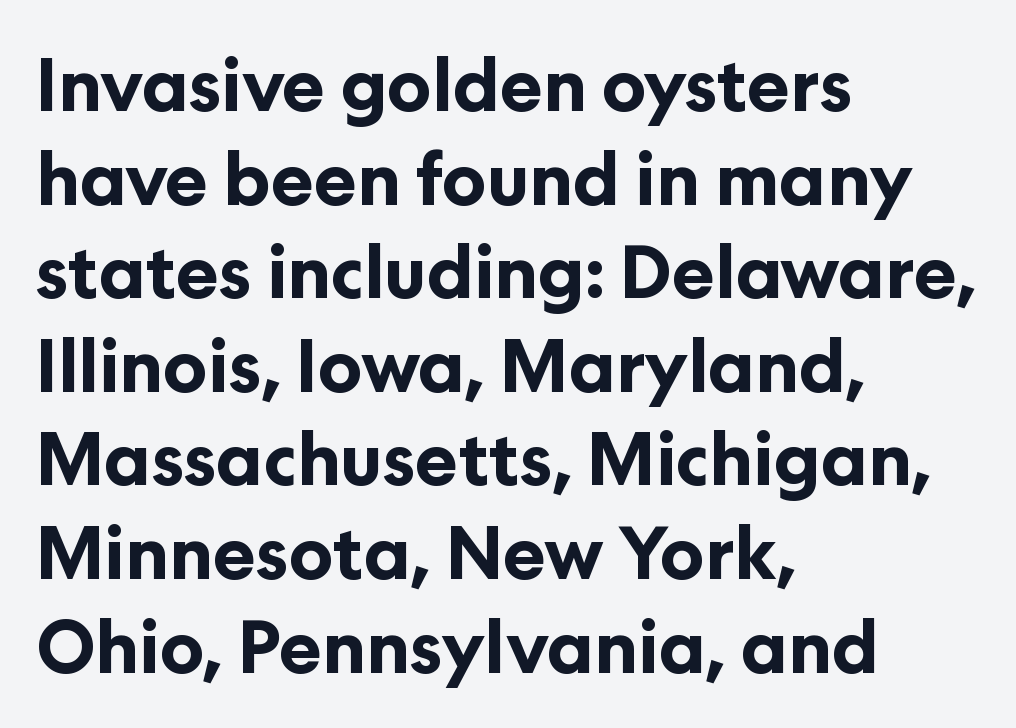
The image shows 72 px bold sans-serif type, upright; set left-aligned, normal line spacing (1.3x), normal letter spacing, not underlined; low stroke contrast and a medium x-height.
